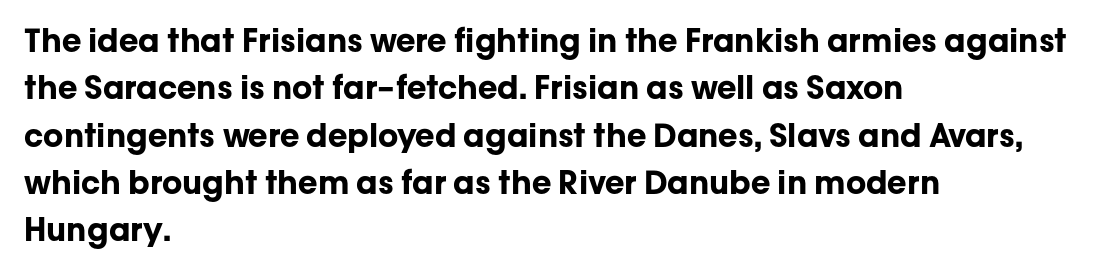
{"serif": "no", "italic": "no", "bold": "yes", "weight": "bold", "width": "normal", "stroke_contrast": "low", "x_height": "medium", "monospaced": "no", "underline": "no", "align": "left", "line_spacing": "normal", "line_spacing_ratio": 1.48, "letter_spacing": "normal", "letter_spacing_em": 0.0, "glyph_px": 32}
